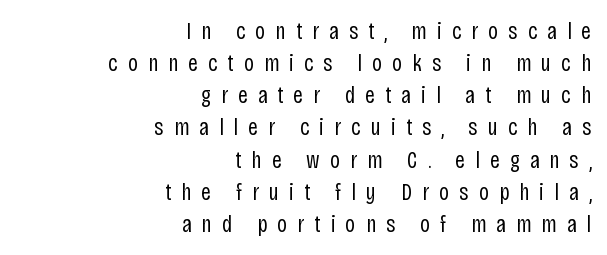
Q: Is the text bold? A: No.
Q: Is the text italic (slanted)? A: No, it is upright.
Q: Is the text underlined? A: No.
Q: How is the paragraph aligned? A: Right-aligned.
Q: Is the spacing between letters normal or unusually wide? A: Unusually wide.
Q: Is the spacing between lines tight, normal or loose? A: Normal.
